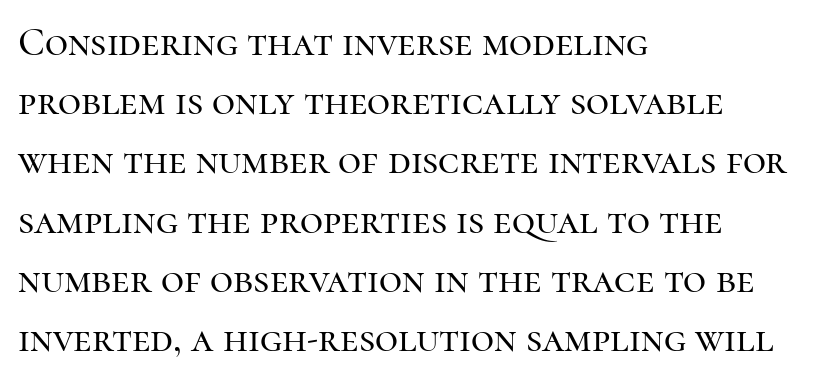
The image shows 40 px serif type, upright; set left-aligned, normal line spacing (1.48x), normal letter spacing, not underlined; high stroke contrast and a medium x-height.
